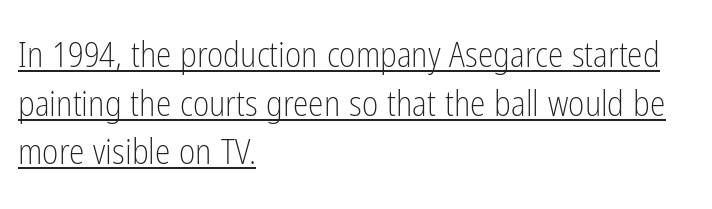
{"serif": "no", "italic": "no", "bold": "no", "weight": "light", "width": "condensed", "stroke_contrast": "low", "x_height": "medium", "monospaced": "no", "underline": "yes", "align": "left", "line_spacing": "normal", "line_spacing_ratio": 1.39, "letter_spacing": "normal", "letter_spacing_em": 0.0, "glyph_px": 35}
